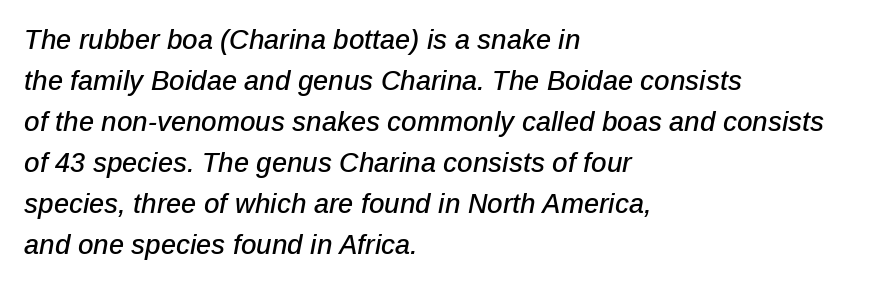
Q: Is the text italic (slanted)? A: Yes, it leans right by about 12 degrees.
Q: Is the text underlined? A: No.
Q: How is the paragraph aligned? A: Left-aligned.
Q: Is the spacing between letters normal or unusually wide? A: Normal.
Q: Is the spacing between lines tight, normal or loose? A: Normal.
